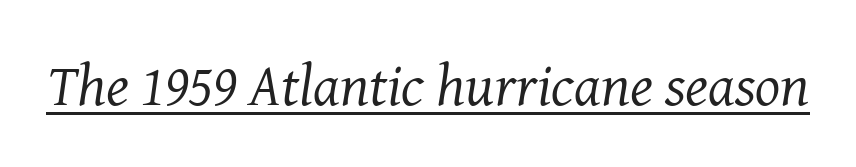
{"serif": "yes", "italic": "yes", "lean": "right", "slant_degrees": 8, "bold": "no", "weight": "regular", "width": "normal", "stroke_contrast": "medium", "x_height": "medium", "monospaced": "no", "underline": "yes", "letter_spacing": "normal", "letter_spacing_em": 0.0, "glyph_px": 59}
